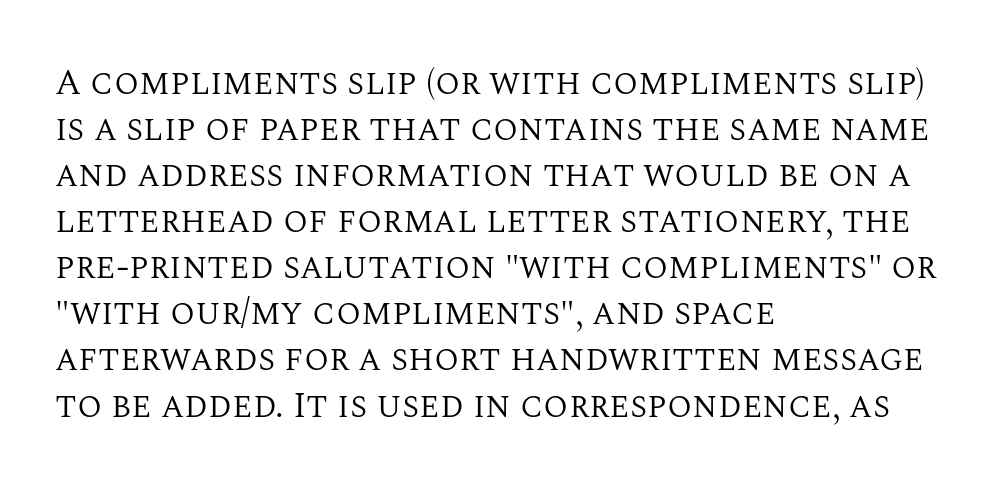
This reads as an unemphasized weight, regular at the heaviest. If you drew a line through each stem, it would be perfectly vertical. You could call the tracking neutral — neither tight nor loose. Visually the block forms a straight wall on the left and a jagged coastline on the right. The lines sit at an ordinary, default distance from one another.
